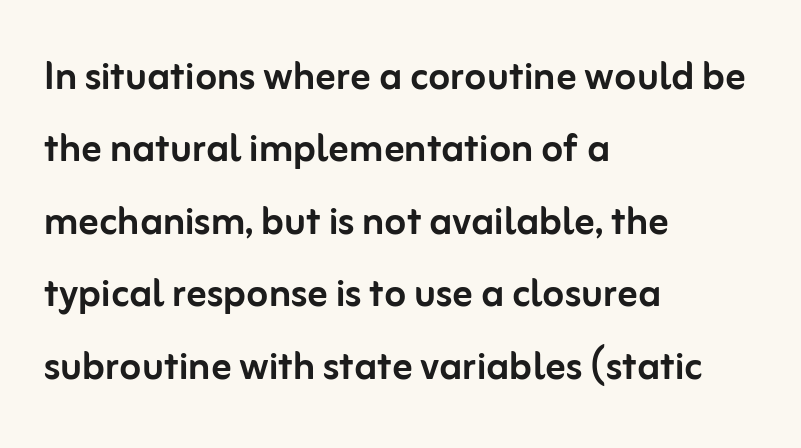
The image shows 50 px sans-serif type, upright; set left-aligned, normal line spacing (1.45x), normal letter spacing, not underlined; low stroke contrast and a medium x-height.
